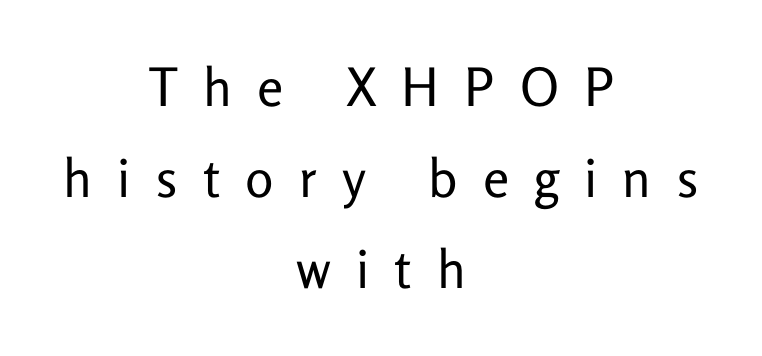
{"serif": "no", "italic": "no", "bold": "no", "weight": "regular", "width": "normal", "stroke_contrast": "low", "x_height": "medium", "monospaced": "no", "underline": "no", "align": "center", "line_spacing_ratio": 1.72, "letter_spacing": "wide", "letter_spacing_em": 0.47, "glyph_px": 53}
